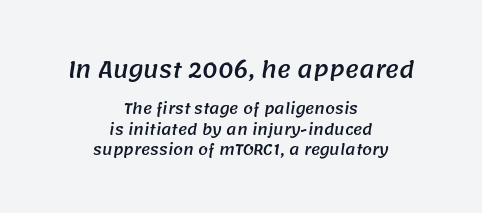
{"underline": "no", "align": "center", "line_spacing": "normal", "line_spacing_ratio": 1.45, "letter_spacing": "normal", "letter_spacing_em": 0.0, "larger_block": "first", "size_ratio": 1.5, "glyph_px": 21}
